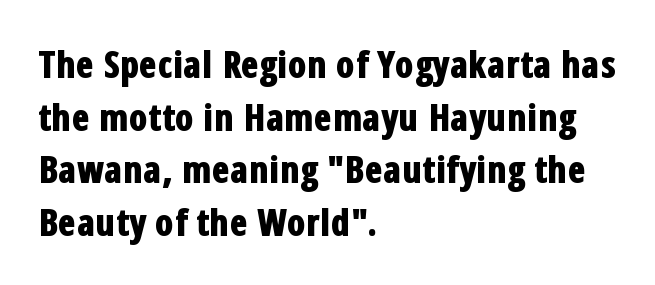
Q: Is the text bold? A: Yes.
Q: Is the text italic (slanted)? A: No, it is upright.
Q: Is the typeface a serif or a sans-serif typeface? A: Sans-serif.
Q: Is the text underlined? A: No.
Q: How is the paragraph aligned? A: Left-aligned.
Q: Is the spacing between letters normal or unusually wide? A: Normal.
Q: Is the spacing between lines tight, normal or loose? A: Normal.
Q: Width (condensed, normal, or wide)? A: Condensed.
Q: Stroke contrast? A: Low.
Q: x-height? A: Medium.
Q: Monospaced? A: No.
